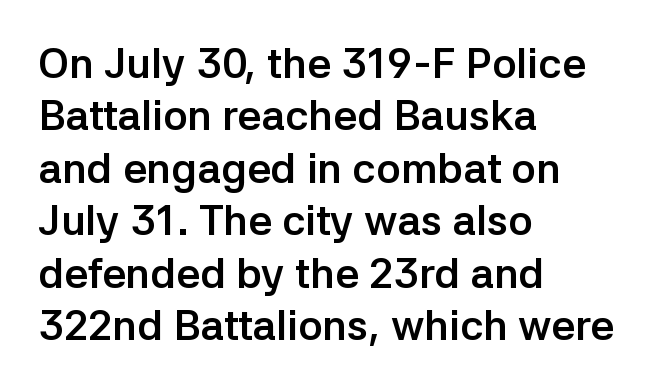
What stands out about the letter spacing? Nothing — it is the standard amount. The space between consecutive lines is moderate. This is heavy type, rendered in bold. The specimen reads as upright at a glance. Which margin do the lines hug? The left one — the right edge is uneven.
